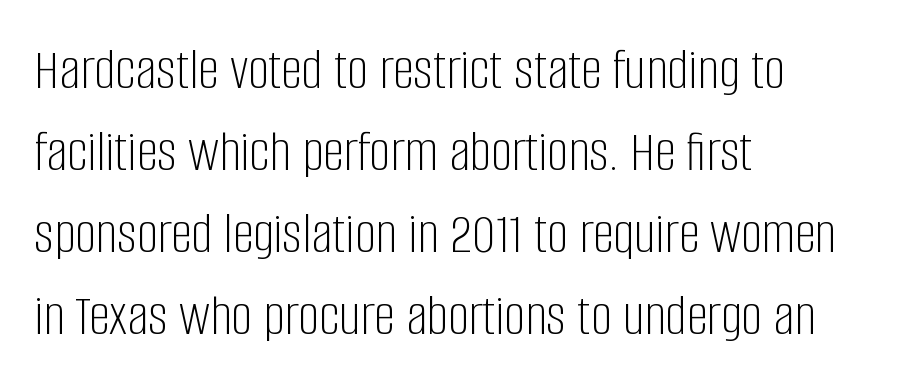
The image shows 59 px light, condensed sans-serif type, upright; set left-aligned, normal line spacing (1.39x), normal letter spacing, not underlined; low stroke contrast and a large x-height.
